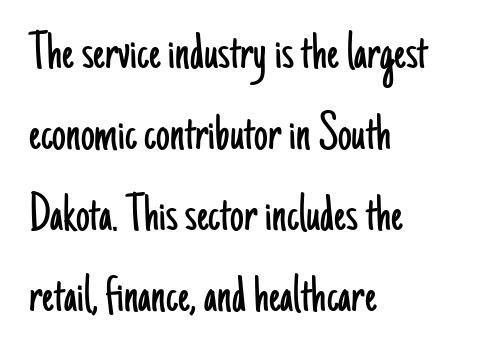
Q: Is the text bold? A: No.
Q: Is the text italic (slanted)? A: No, it is upright.
Q: Is the typeface a serif or a sans-serif typeface? A: Sans-serif.
Q: Is the text underlined? A: No.
Q: How is the paragraph aligned? A: Left-aligned.
Q: Is the spacing between letters normal or unusually wide? A: Normal.
Q: Is the spacing between lines tight, normal or loose? A: Normal.
Q: Width (condensed, normal, or wide)? A: Condensed.
Q: Stroke contrast? A: Low.
Q: x-height? A: Small.
Q: Monospaced? A: No.
